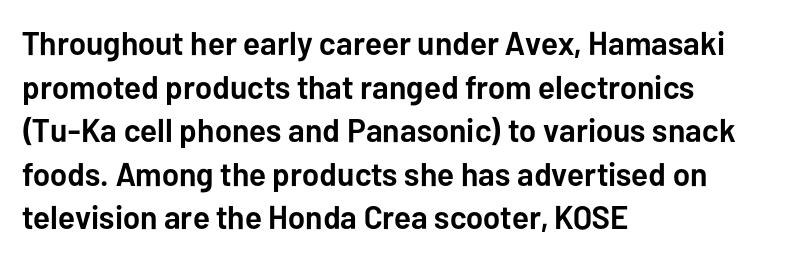
The image shows 33 px semibold sans-serif type, upright; set left-aligned, normal line spacing (1.32x), normal letter spacing, not underlined; low stroke contrast and a medium x-height.
